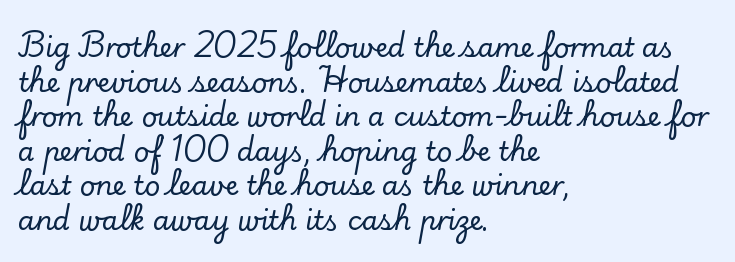
{"underline": "no", "align": "left", "line_spacing": "normal", "line_spacing_ratio": 1.28, "letter_spacing": "normal", "letter_spacing_em": 0.0, "glyph_px": 27}
